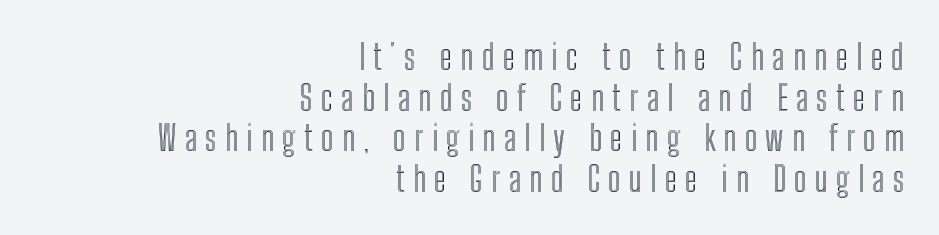
{"italic": "no", "width": "condensed", "x_height": "medium", "monospaced": "no", "underline": "no", "align": "right", "line_spacing_ratio": 1.16, "letter_spacing": "wide", "letter_spacing_em": 0.24, "glyph_px": 35}
